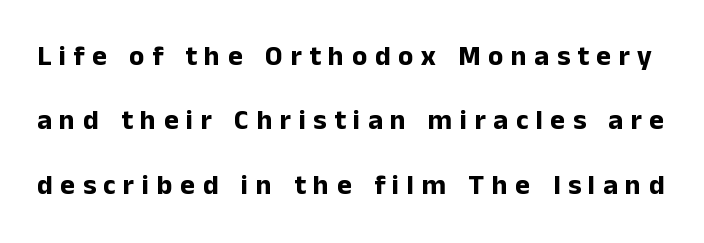
The image shows 28 px bold sans-serif type, upright; set loose line spacing (2.3x), unusually wide letter spacing (+0.27 em), not underlined; low stroke contrast and a medium x-height.
